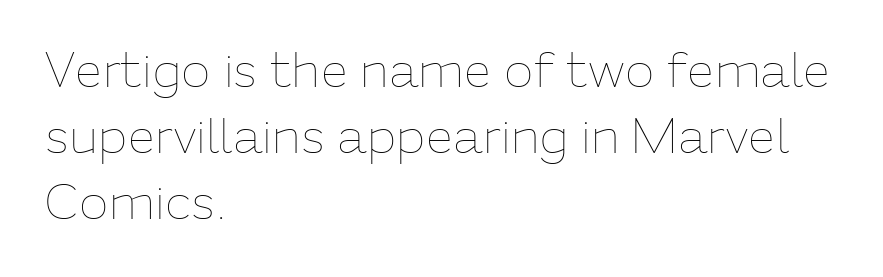
{"italic": "no", "bold": "no", "weight": "thin", "width": "normal", "stroke_contrast": "low", "x_height": "medium", "monospaced": "no", "underline": "no", "align": "left", "line_spacing": "normal", "line_spacing_ratio": 1.35, "letter_spacing": "normal", "letter_spacing_em": 0.0, "glyph_px": 49}
